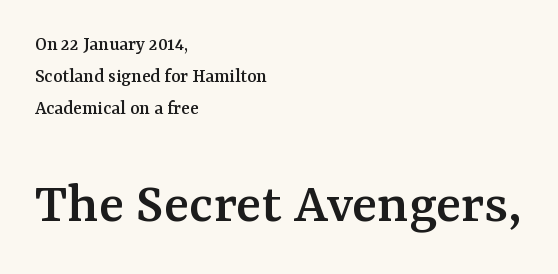
{"serif": "yes", "italic": "no", "width": "normal", "stroke_contrast": "medium", "x_height": "medium", "monospaced": "no", "underline": "no", "align": "left", "line_spacing": "normal", "line_spacing_ratio": 1.6, "letter_spacing": "normal", "letter_spacing_em": 0.0, "larger_block": "second", "size_ratio": 2.95, "glyph_px": 59}
